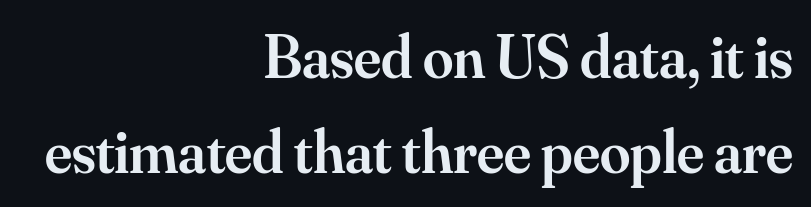
Q: Is the text bold? A: Semi-bold.
Q: Is the text italic (slanted)? A: No, it is upright.
Q: Is the typeface a serif or a sans-serif typeface? A: Serif.
Q: Is the text underlined? A: No.
Q: How is the paragraph aligned? A: Right-aligned.
Q: Is the spacing between letters normal or unusually wide? A: Normal.
Q: Is the spacing between lines tight, normal or loose? A: Normal.
Q: Width (condensed, normal, or wide)? A: Normal.
Q: Stroke contrast? A: Medium.
Q: x-height? A: Small.
Q: Monospaced? A: No.
